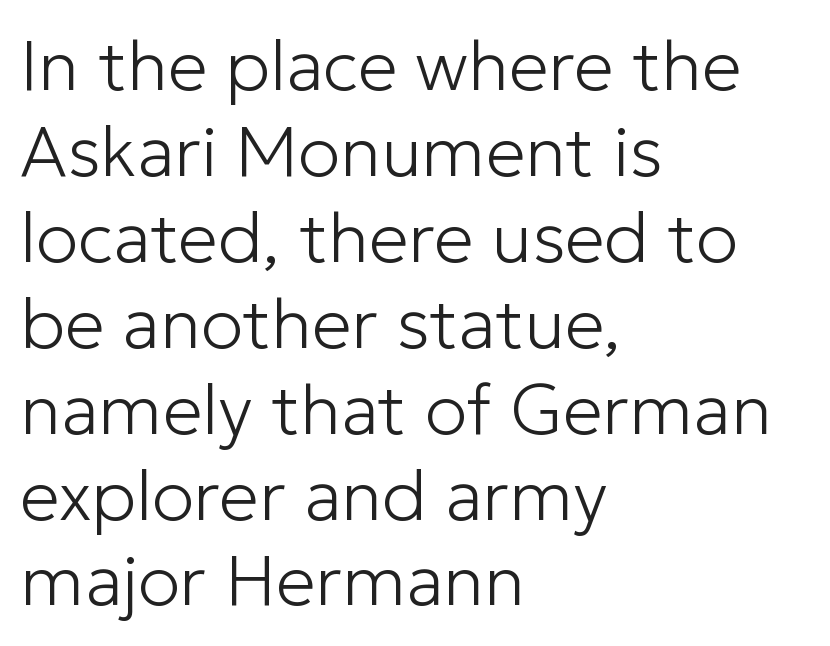
{"serif": "no", "italic": "no", "bold": "no", "weight": "light", "width": "normal", "stroke_contrast": "low", "x_height": "medium", "monospaced": "no", "underline": "no", "align": "left", "line_spacing_ratio": 1.21, "letter_spacing": "normal", "letter_spacing_em": 0.0, "glyph_px": 71}
